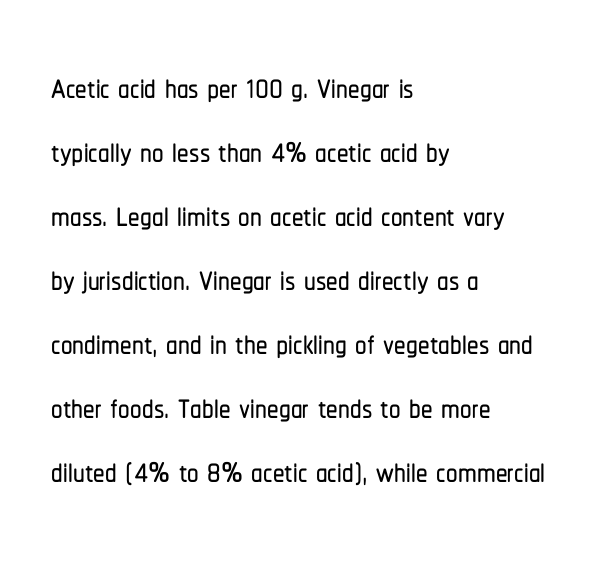
Q: Is the text italic (slanted)? A: No, it is upright.
Q: Is the typeface a serif or a sans-serif typeface? A: Sans-serif.
Q: Is the text underlined? A: No.
Q: How is the paragraph aligned? A: Left-aligned.
Q: Is the spacing between letters normal or unusually wide? A: Normal.
Q: Is the spacing between lines tight, normal or loose? A: Normal.
Q: Width (condensed, normal, or wide)? A: Condensed.
Q: Stroke contrast? A: Low.
Q: x-height? A: Medium.
Q: Monospaced? A: No.
